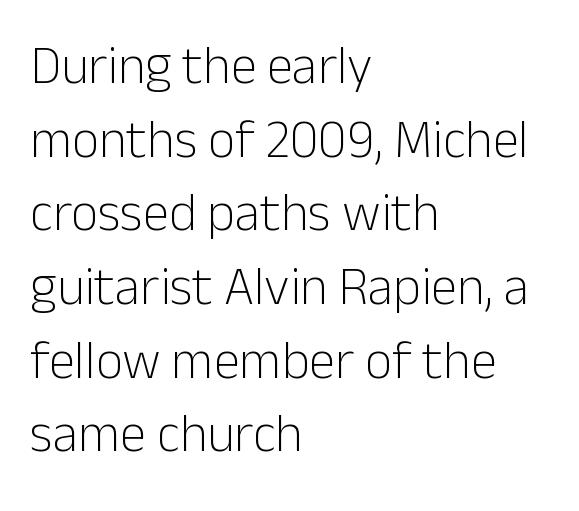
{"serif": "no", "italic": "no", "bold": "no", "weight": "light", "width": "normal", "stroke_contrast": "low", "x_height": "medium", "monospaced": "no", "underline": "no", "align": "left", "line_spacing": "normal", "line_spacing_ratio": 1.39, "letter_spacing": "normal", "letter_spacing_em": 0.0, "glyph_px": 53}
